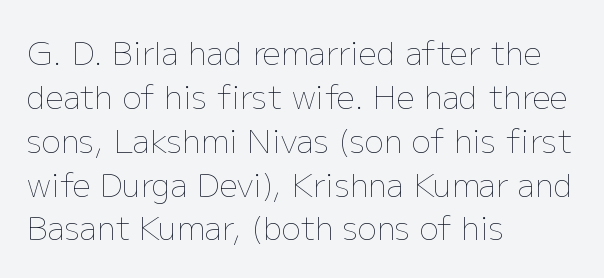
Ink coverage per letter is moderate at most. Underline: absent. These lines stack with their left ends in a neat column. This sample uses an upright cut, with every glyph sitting square on the baseline. Interline gaps are of average width in this sample.
